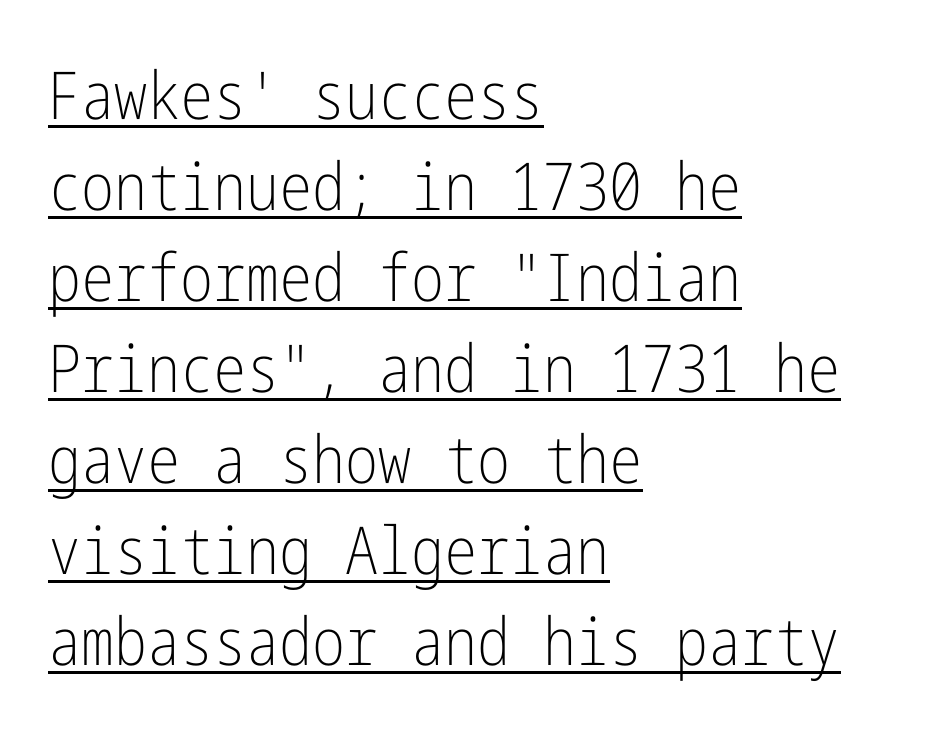
Q: Is the text bold? A: No.
Q: Is the text italic (slanted)? A: No, it is upright.
Q: Is the typeface a serif or a sans-serif typeface? A: Sans-serif.
Q: Is the text underlined? A: Yes.
Q: How is the paragraph aligned? A: Left-aligned.
Q: Is the spacing between letters normal or unusually wide? A: Normal.
Q: Is the spacing between lines tight, normal or loose? A: Normal.
Q: Width (condensed, normal, or wide)? A: Condensed.
Q: Stroke contrast? A: Low.
Q: x-height? A: Medium.
